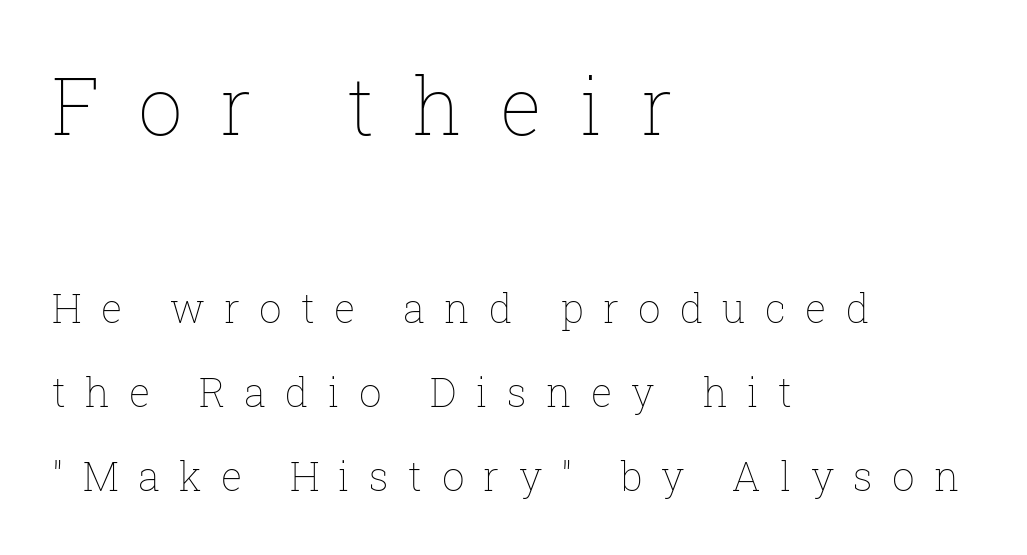
The letters in the upper block stand taller than those in the block below. Anything drawn beneath the words? Only blank space. Think of a printed novel: that variable character pitch is what you see here. Where is the straight margin? On the left. The type is letterspaced generously, with wide tracking.
